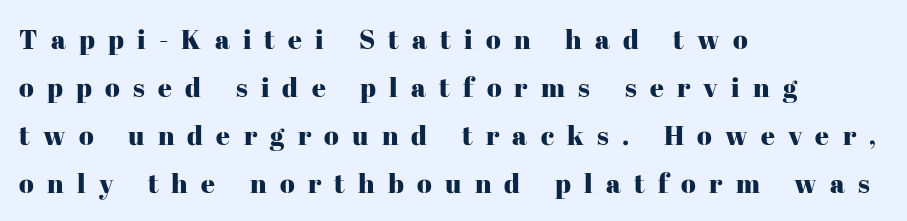
The image shows 27 px text type, upright; set left-aligned, line spacing 1.78x, unusually wide letter spacing (+0.49 em), not underlined.
